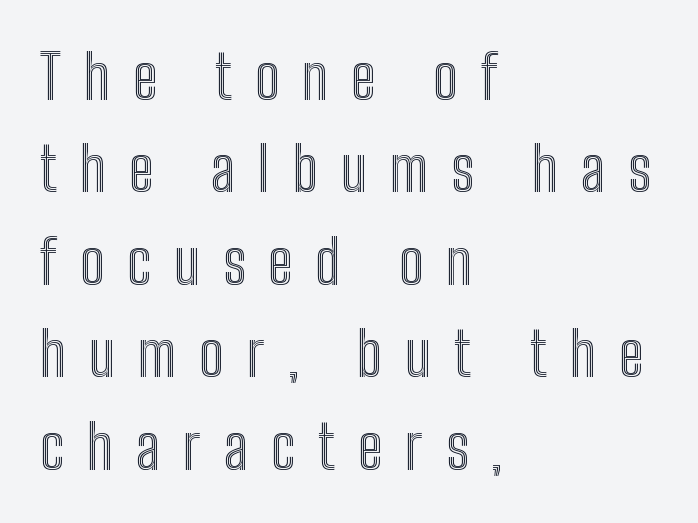
{"italic": "no", "width": "condensed", "x_height": "medium", "monospaced": "no", "underline": "no", "align": "left", "line_spacing": "normal", "line_spacing_ratio": 1.54, "letter_spacing": "wide", "letter_spacing_em": 0.38, "glyph_px": 60}
